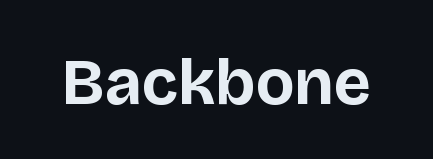
The image shows 64 px bold sans-serif type, upright; set normal letter spacing, not underlined; low stroke contrast and a large x-height.
